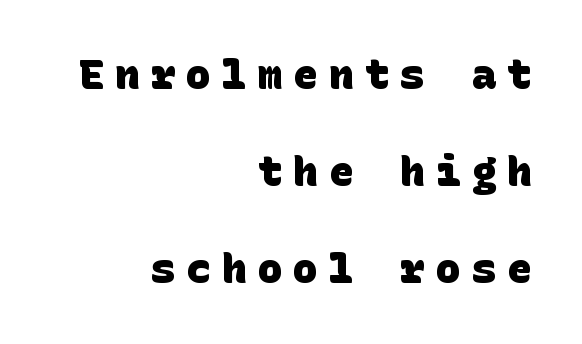
Typeset ragged left — the right edge is the straight one. The strokes are fattened all the way to bold. In terms of leading, this rendering errs on the spacious side. Rule under the text: the space is simply empty. Serif or sans? Sans — the stroke terminals are bare.
